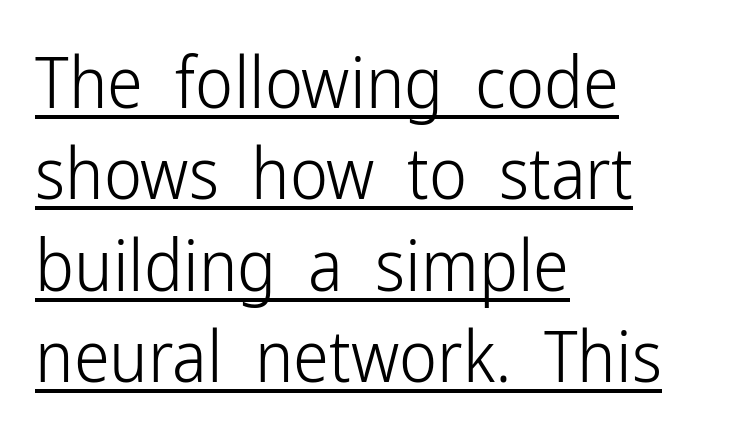
Every row of glyphs begins at an identical x-position on the left. Proportional: the letters do not fall into vertical columns. There is no visible air inserted between adjacent glyphs. The font sits on the lighter half of the weight spectrum, regular included. Letterform terminals end flat and unadorned throughout the passage.
